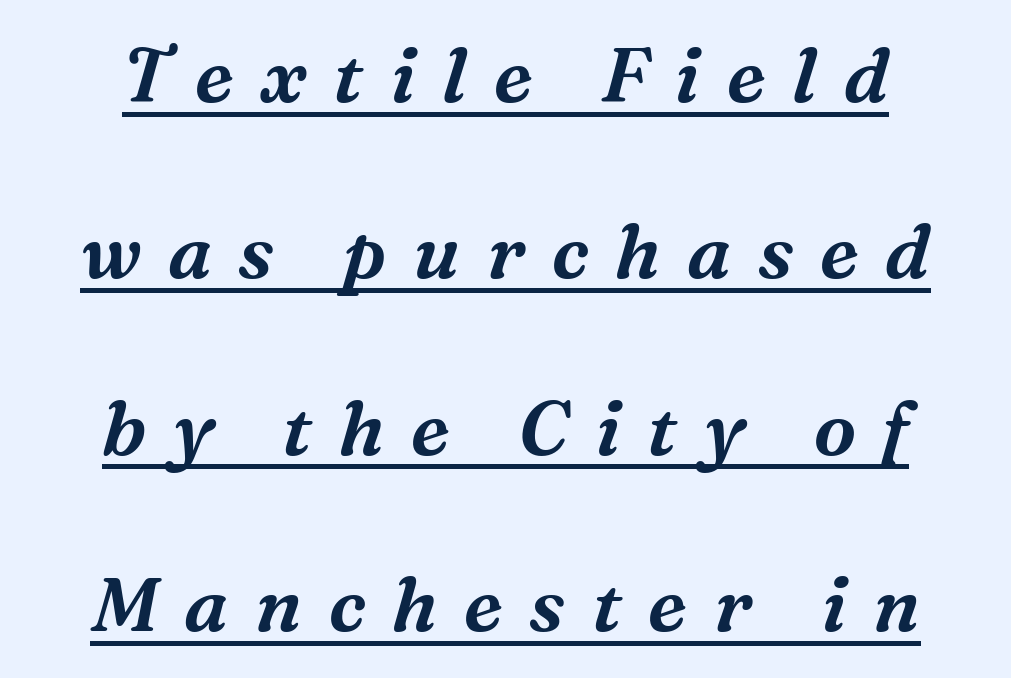
The rendering uses a large line-height, opening up the rows. Note the varied advance widths — an 'i' is clearly narrower than an 'm'. An italicized treatment has been applied to the whole sample. The passage shown is typeset with a serif family. Is there an underline? Yes — a line sits under the letters.
